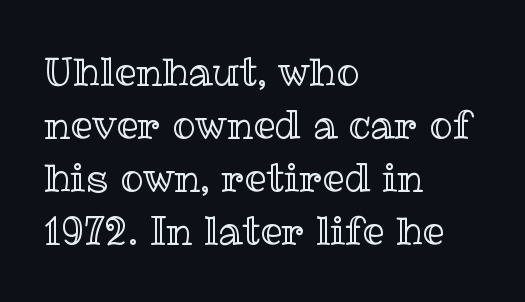
The image shows 39 px text type, upright; set left-aligned, normal line spacing (1.36x), normal letter spacing, not underlined; a medium x-height.
